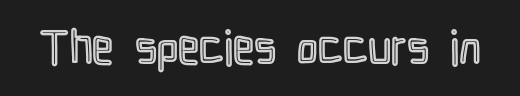
Each word holds together tightly as a unit, with standard inter-letter gaps. The zone under the glyphs is completely vacant. Style check: upright. Spacing verdict: proportional, widths tailored to each character.
